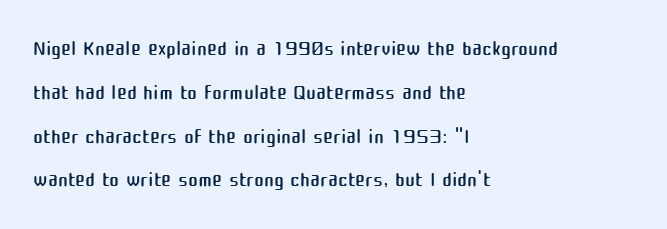
{"serif": "no", "italic": "no", "bold": "no", "weight": "regular", "width": "normal", "stroke_contrast": "medium", "x_height": "medium", "monospaced": "no", "underline": "no", "align": "left", "line_spacing": "normal", "line_spacing_ratio": 1.46, "letter_spacing": "normal", "letter_spacing_em": 0.0, "glyph_px": 30}
